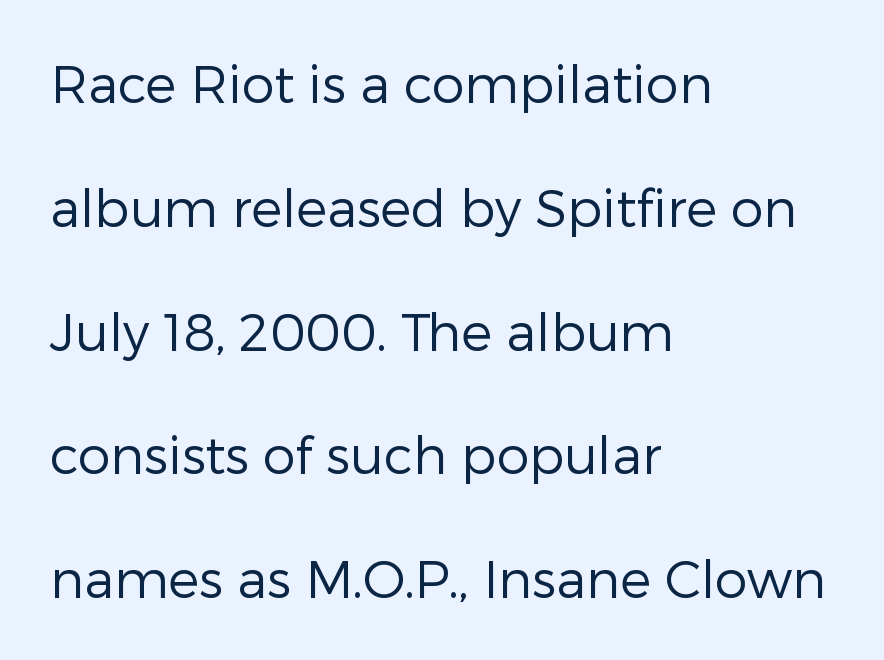
{"serif": "no", "italic": "no", "bold": "no", "weight": "regular", "width": "normal", "stroke_contrast": "low", "x_height": "medium", "monospaced": "no", "underline": "no", "align": "left", "line_spacing": "loose", "line_spacing_ratio": 2.38, "letter_spacing": "normal", "letter_spacing_em": 0.0, "glyph_px": 52}
